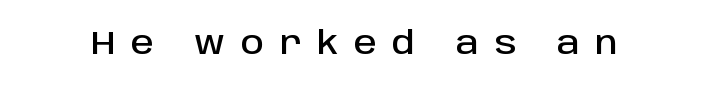
This sample uses a sans-serif face. Every character sits straight up, as roman type does. The letterforms stand isolated, each surrounded by extra space. Check the space under the baseline: it is left empty. Note the varied advance widths — an 'i' is clearly narrower than an 'm'.
